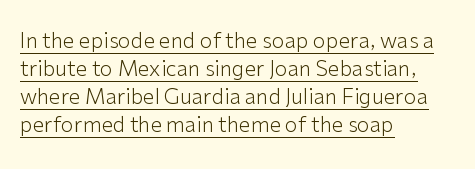
No extra ink here — the face is not bold. The line texture is even and compact thanks to regular tracking. The rendered words wear a rule along their underside. You can tell it's not italic because the verticals are truly vertical. Normally led — the rows are evenly, conventionally spaced.
